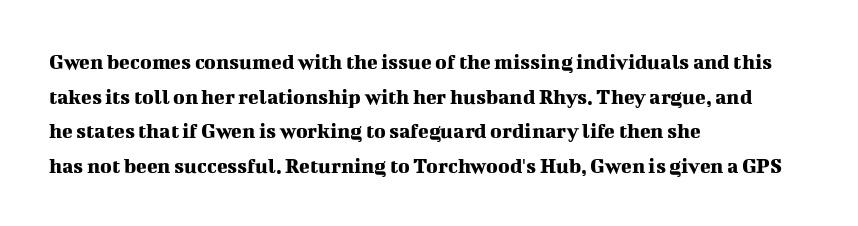
The image shows 22 px text type, upright; set left-aligned, normal line spacing (1.57x), normal letter spacing, not underlined.
